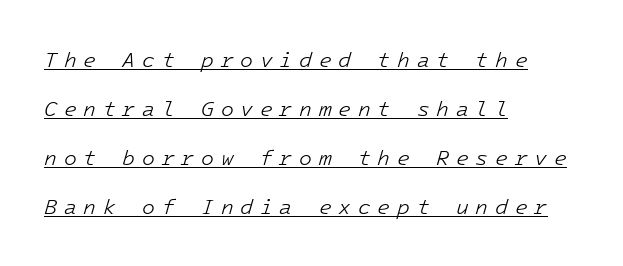
Q: Is the text bold? A: No.
Q: Is the text italic (slanted)? A: Yes, it leans right by about 16 degrees.
Q: Is the text underlined? A: Yes.
Q: How is the paragraph aligned? A: Left-aligned.
Q: Is the spacing between letters normal or unusually wide? A: Unusually wide.
Q: Is the spacing between lines tight, normal or loose? A: Loose.
